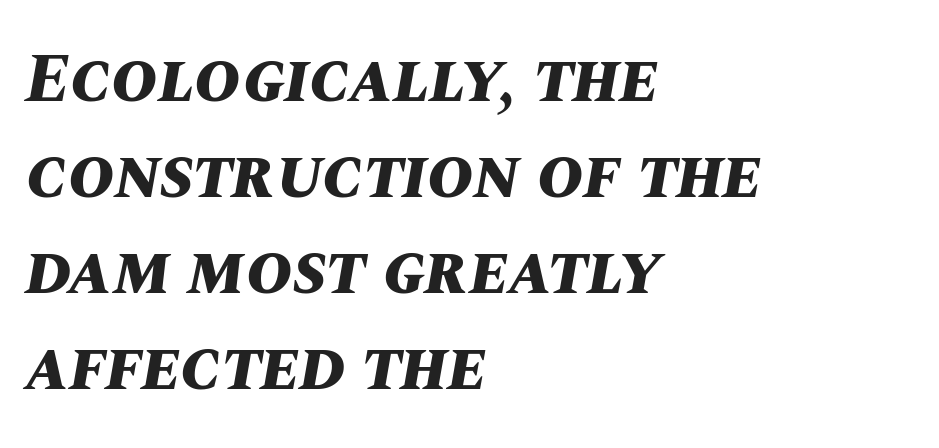
This sample uses an oblique cut, with every glyph tilted off the vertical. Horizontal alignment here is leftward, the default for most running prose. A typesetter would call this zero additional tracking. This rendering features lettering with no underline. Emphasis by weight is at full strength: bold.
